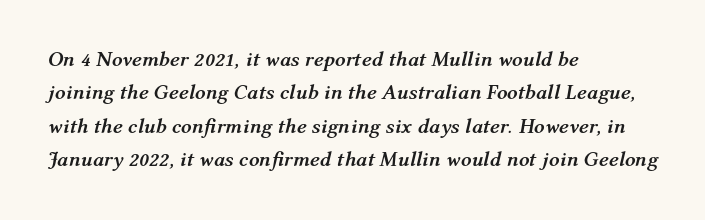
Q: Is the text bold? A: Yes.
Q: Is the text italic (slanted)? A: Yes, it leans right by about 12 degrees.
Q: Is the text underlined? A: No.
Q: How is the paragraph aligned? A: Left-aligned.
Q: Is the spacing between letters normal or unusually wide? A: Normal.
Q: Is the spacing between lines tight, normal or loose? A: Normal.
